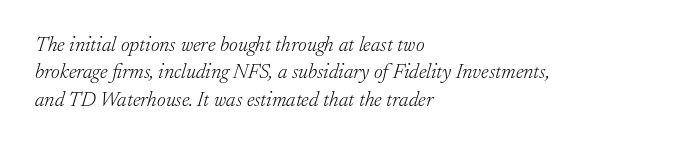
{"italic": "yes", "lean": "right", "slant_degrees": 17, "bold": "no", "underline": "no", "align": "left", "line_spacing": "normal", "line_spacing_ratio": 1.3, "letter_spacing": "normal", "letter_spacing_em": 0.0, "glyph_px": 21}
